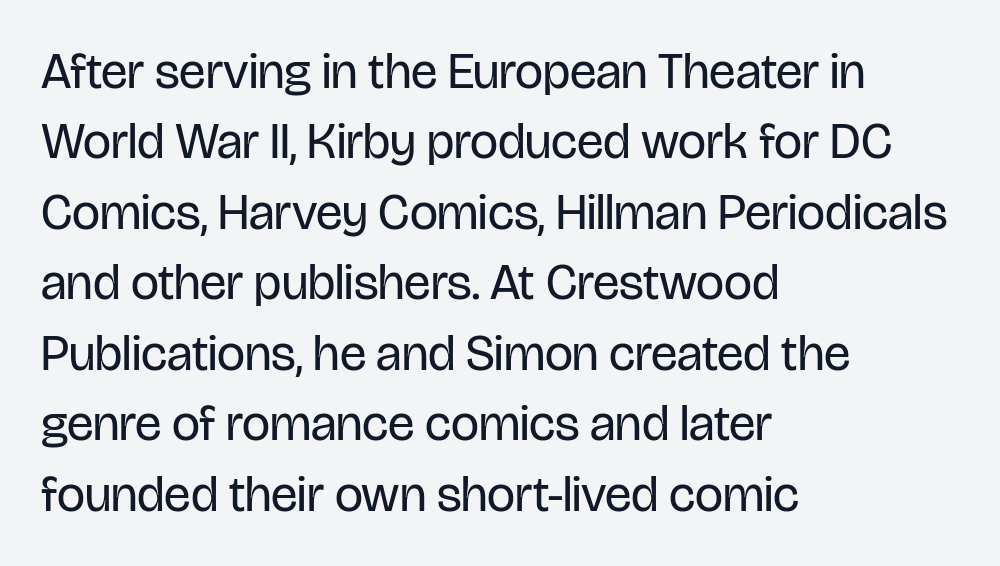
The font is comparable to plain body text, perhaps lighter. Compared with typical body copy, the letter spacing here is the same. Line spacing here is normal. The type sits square on the baseline with zero lean.
